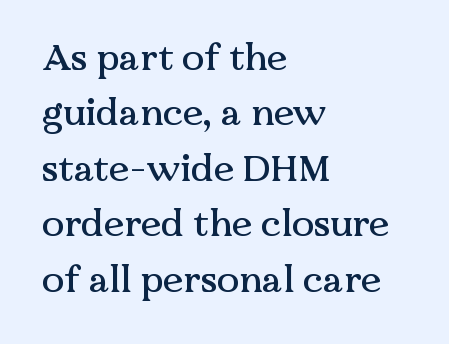
Classification — serif. Is there much room between lines? A standard amount, neither cramped nor airy. Unmarked baselines from the first word to the last. Left-aligned paragraph, ragged on the right. You could call the tracking neutral — neither tight nor loose. The type sits square on the baseline with zero lean.
